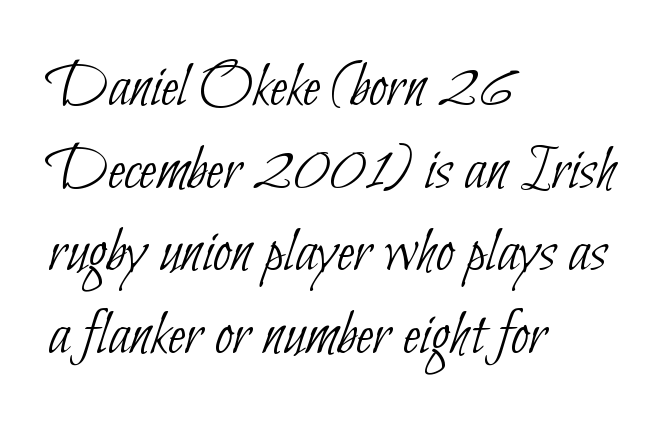
The image shows 65 px thin, condensed sans-serif type; set left-aligned, normal line spacing (1.27x), normal letter spacing, not underlined; low stroke contrast and a small x-height.
